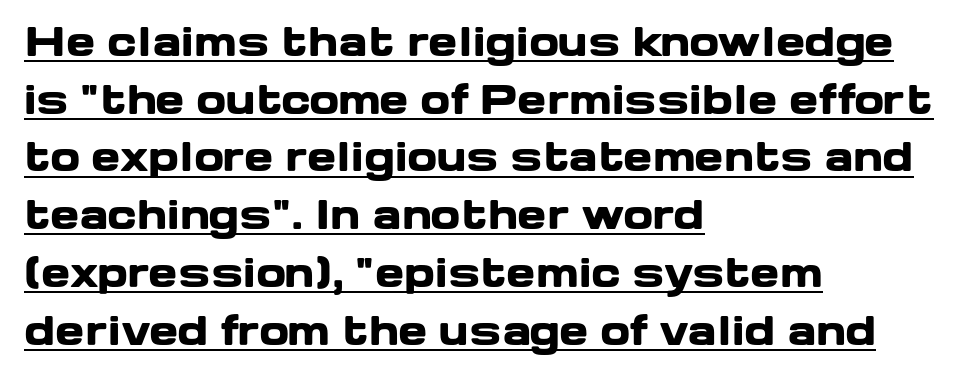
Between one letter and the next there's only the usual sliver of space. Nope, no serifs anywhere on these letters. Caption: multi-line text, flush left, ragged right. Look at the stroke-to-counter ratio: heavy, a bold. One glance says typical: line gaps are just what's usual.
